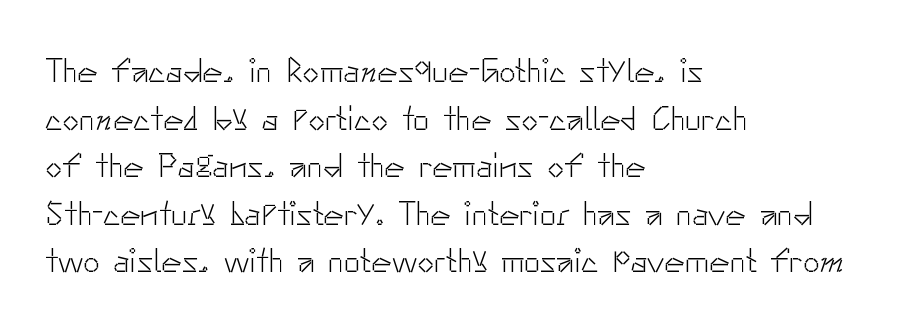
Q: Is the text bold? A: No.
Q: Is the text italic (slanted)? A: No, it is upright.
Q: Is the typeface a serif or a sans-serif typeface? A: Sans-serif.
Q: Is the text underlined? A: No.
Q: How is the paragraph aligned? A: Left-aligned.
Q: Is the spacing between letters normal or unusually wide? A: Normal.
Q: Is the spacing between lines tight, normal or loose? A: Normal.
Q: Width (condensed, normal, or wide)? A: Normal.
Q: Stroke contrast? A: Low.
Q: x-height? A: Small.
Q: Monospaced? A: No.
